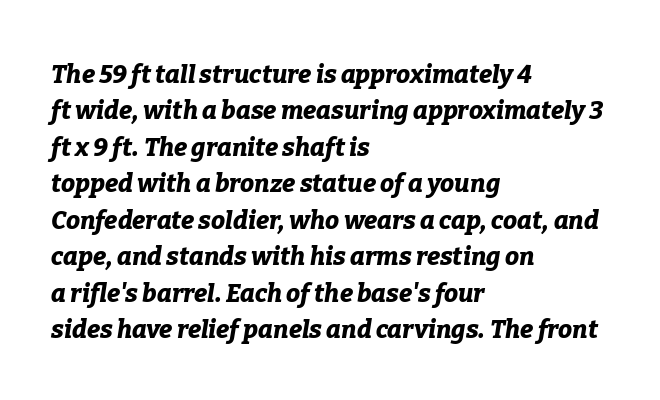
The image shows 25 px bold type, italic (leaning right); set left-aligned, normal line spacing (1.46x), normal letter spacing, not underlined.
